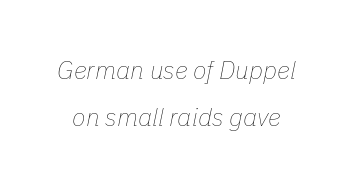
Q: Is the text bold? A: No.
Q: Is the text italic (slanted)? A: Yes, it leans right by about 11 degrees.
Q: Is the text underlined? A: No.
Q: Is the spacing between letters normal or unusually wide? A: Normal.
Q: Is the spacing between lines tight, normal or loose? A: Loose.
